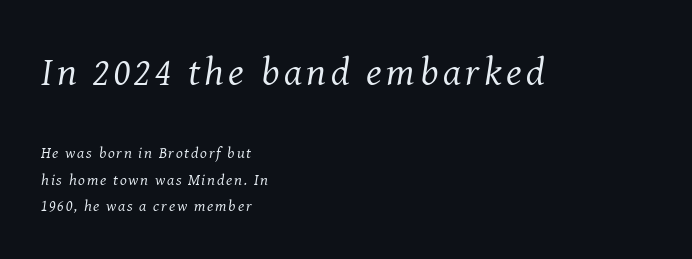
Q: Is the text bold? A: No.
Q: Is the text italic (slanted)? A: Yes, it leans right by about 8 degrees.
Q: Is the typeface a serif or a sans-serif typeface? A: Serif.
Q: Is the text underlined? A: No.
Q: How is the paragraph aligned? A: Left-aligned.
Q: Is the spacing between lines tight, normal or loose? A: Normal.
Q: Which block of text is set in a larger size, the first (top) or the second (bottom)? A: The first (top) one.
Q: Width (condensed, normal, or wide)? A: Normal.
Q: Stroke contrast? A: Medium.
Q: x-height? A: Medium.
Q: Monospaced? A: No.
